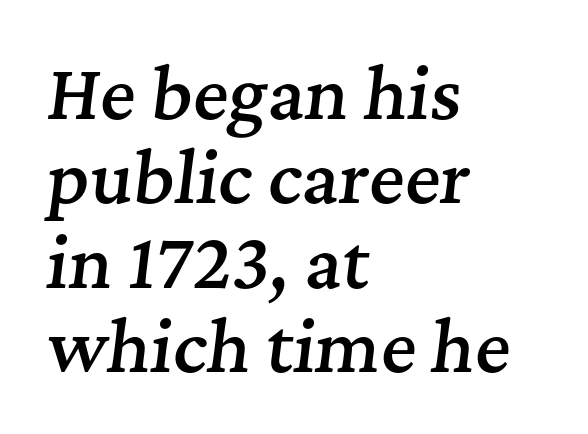
Q: Is the text bold? A: Semi-bold.
Q: Is the text italic (slanted)? A: Yes, it leans right by about 7 degrees.
Q: Is the typeface a serif or a sans-serif typeface? A: Serif.
Q: Is the text underlined? A: No.
Q: How is the paragraph aligned? A: Left-aligned.
Q: Is the spacing between letters normal or unusually wide? A: Normal.
Q: Width (condensed, normal, or wide)? A: Normal.
Q: Stroke contrast? A: Medium.
Q: x-height? A: Medium.
Q: Monospaced? A: No.
